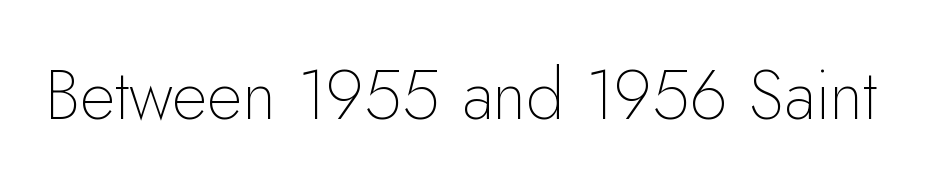
{"serif": "no", "italic": "no", "bold": "no", "weight": "thin", "width": "normal", "stroke_contrast": "low", "x_height": "small", "monospaced": "no", "underline": "no", "letter_spacing": "normal", "letter_spacing_em": 0.0, "glyph_px": 69}
